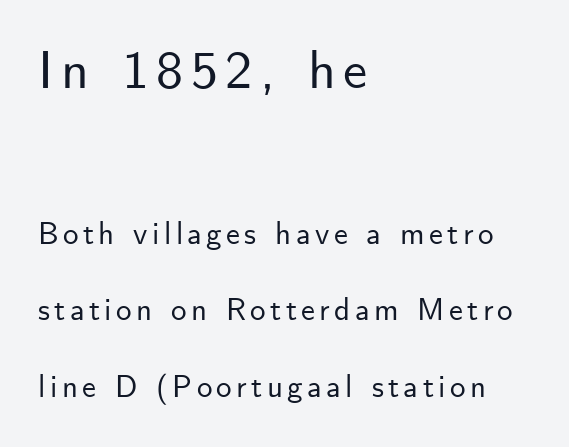
{"serif": "no", "italic": "no", "width": "normal", "stroke_contrast": "low", "x_height": "small", "monospaced": "no", "underline": "no", "align": "left", "line_spacing": "loose", "line_spacing_ratio": 2.47, "larger_block": "first", "size_ratio": 1.74, "glyph_px": 54}
